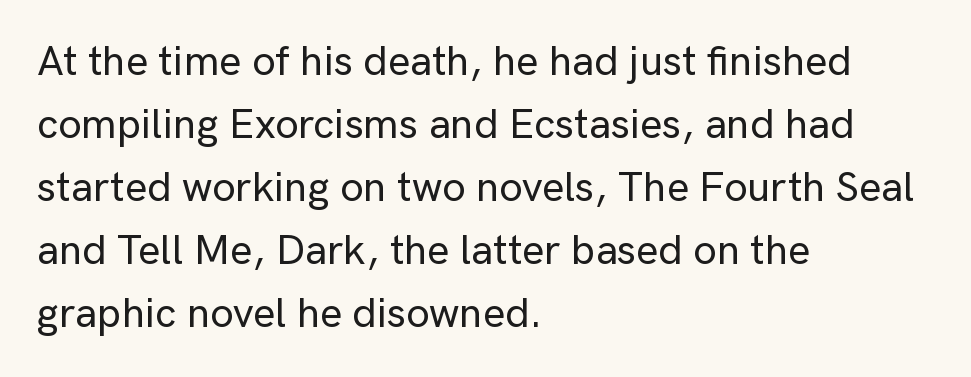
{"serif": "no", "italic": "no", "width": "normal", "stroke_contrast": "low", "x_height": "medium", "monospaced": "no", "underline": "no", "align": "left", "line_spacing": "normal", "line_spacing_ratio": 1.5, "letter_spacing": "normal", "letter_spacing_em": 0.0, "glyph_px": 42}
